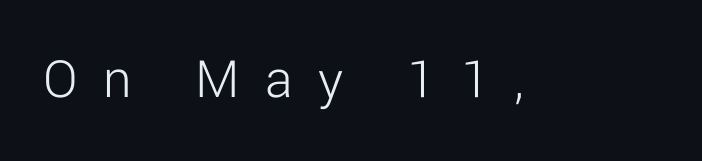
Q: Is the text bold? A: No.
Q: Is the text italic (slanted)? A: No, it is upright.
Q: Is the typeface a serif or a sans-serif typeface? A: Sans-serif.
Q: Is the text underlined? A: No.
Q: Is the spacing between letters normal or unusually wide? A: Unusually wide.
Q: Width (condensed, normal, or wide)? A: Normal.
Q: Stroke contrast? A: Low.
Q: x-height? A: Medium.
Q: Monospaced? A: No.
